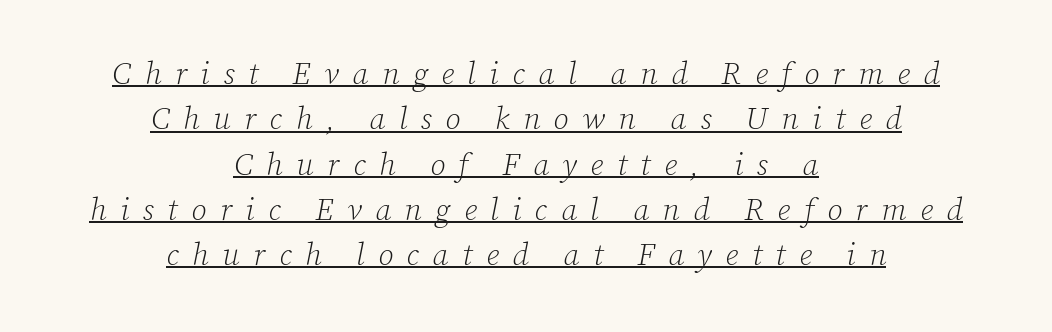
The image shows 31 px light serif type, italic (leaning right); set centered, normal line spacing (1.46x), unusually wide letter spacing (+0.44 em), underlined; low stroke contrast and a medium x-height.
